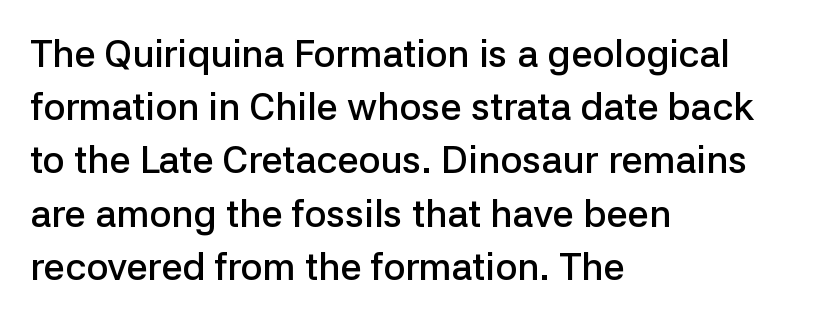
The lines sit at an ordinary, default distance from one another. The rendering uses natural spacing where letterforms have individual widths. The words here are not underlined. These lines were composed using upright roman letters.
